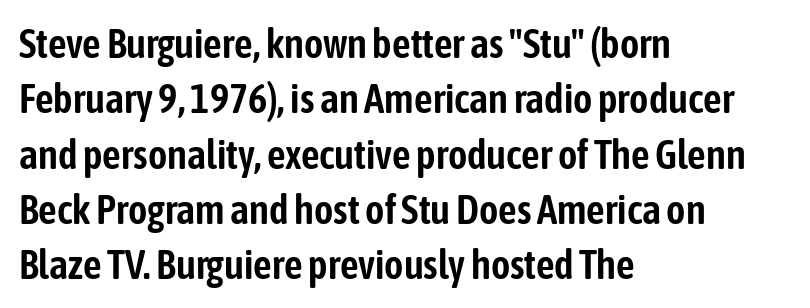
Q: Is the text italic (slanted)? A: No, it is upright.
Q: Is the typeface a serif or a sans-serif typeface? A: Sans-serif.
Q: Is the text underlined? A: No.
Q: How is the paragraph aligned? A: Left-aligned.
Q: Is the spacing between letters normal or unusually wide? A: Normal.
Q: Is the spacing between lines tight, normal or loose? A: Normal.
Q: Width (condensed, normal, or wide)? A: Condensed.
Q: Stroke contrast? A: Low.
Q: x-height? A: Medium.
Q: Monospaced? A: No.
